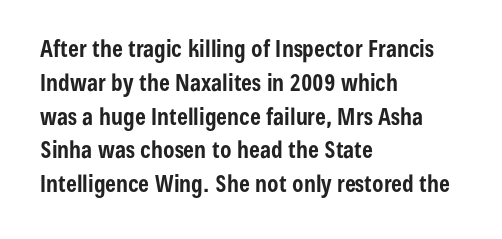
{"italic": "no", "bold": "yes", "underline": "no", "align": "left", "line_spacing": "normal", "line_spacing_ratio": 1.47, "letter_spacing": "normal", "letter_spacing_em": 0.0, "glyph_px": 23}
